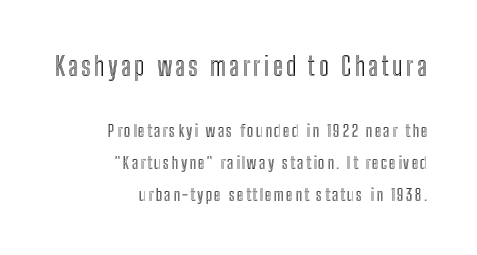
The image shows 26 px text type, upright; set right-aligned, line spacing 1.88x, not underlined; the first (top) block is 1.53x larger.
